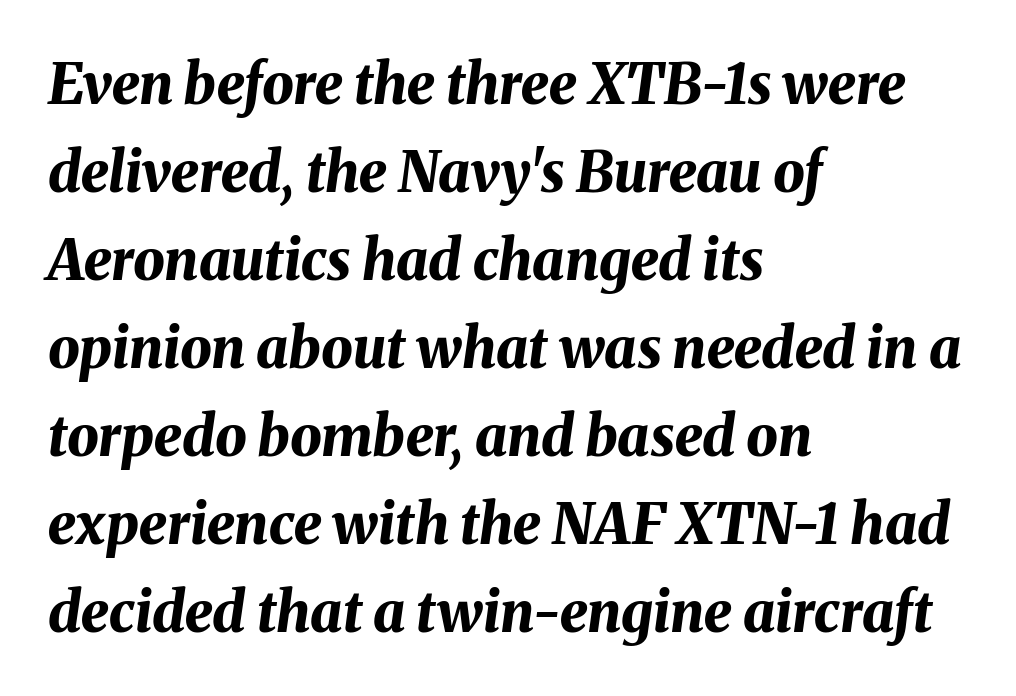
Q: Is the text bold? A: Yes.
Q: Is the text italic (slanted)? A: Yes, it leans right by about 8 degrees.
Q: Is the text underlined? A: No.
Q: How is the paragraph aligned? A: Left-aligned.
Q: Is the spacing between letters normal or unusually wide? A: Normal.
Q: Is the spacing between lines tight, normal or loose? A: Normal.
Q: Width (condensed, normal, or wide)? A: Normal.
Q: Stroke contrast? A: Medium.
Q: x-height? A: Medium.
Q: Monospaced? A: No.
